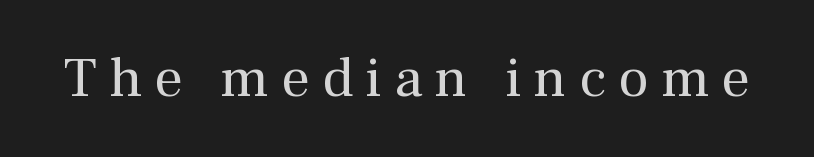
Q: Is the text bold? A: No.
Q: Is the text italic (slanted)? A: No, it is upright.
Q: Is the typeface a serif or a sans-serif typeface? A: Serif.
Q: Is the text underlined? A: No.
Q: Is the spacing between letters normal or unusually wide? A: Unusually wide.
Q: Width (condensed, normal, or wide)? A: Normal.
Q: Stroke contrast? A: Medium.
Q: x-height? A: Medium.
Q: Monospaced? A: No.
